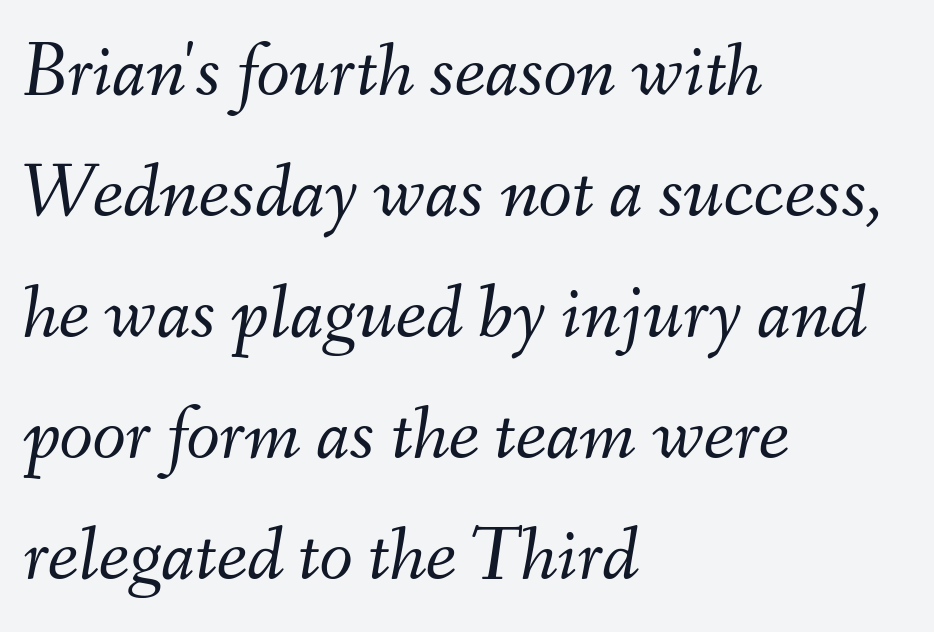
The image shows 77 px light type, italic (leaning right); set left-aligned, normal line spacing (1.57x), normal letter spacing, not underlined; medium stroke contrast and a small x-height.
